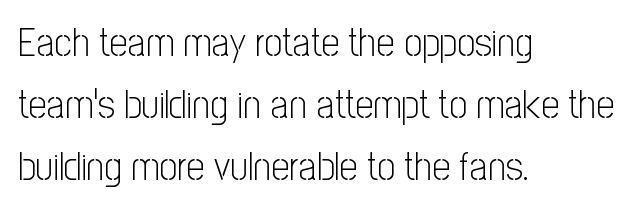
Stems and bowls with no extra thickness — not bold. Quick note: interline space is typical. Varying glyph widths throughout — classic text-font behaviour. No word sits above an underline.
